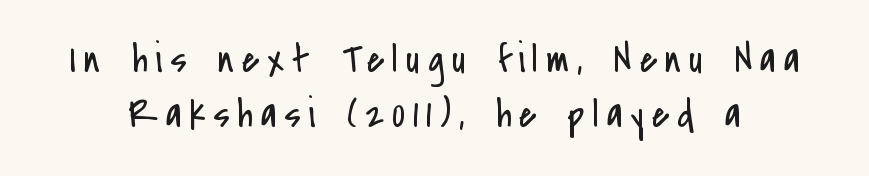
Q: Is the text bold? A: No.
Q: Is the text italic (slanted)? A: No, it is upright.
Q: Is the typeface a serif or a sans-serif typeface? A: Sans-serif.
Q: Is the text underlined? A: No.
Q: Is the spacing between letters normal or unusually wide? A: Unusually wide.
Q: Is the spacing between lines tight, normal or loose? A: Normal.
Q: Width (condensed, normal, or wide)? A: Condensed.
Q: Stroke contrast? A: Low.
Q: x-height? A: Small.
Q: Monospaced? A: No.
